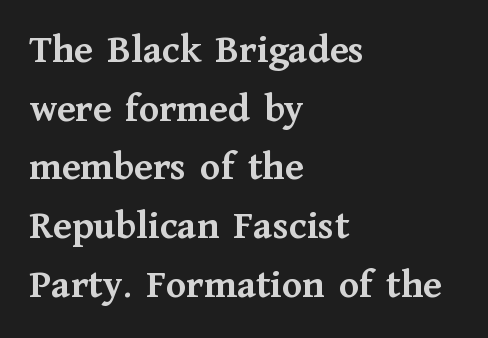
The image shows 41 px semibold serif type, upright; set left-aligned, normal line spacing (1.43x), normal letter spacing, not underlined; medium stroke contrast and a medium x-height.
